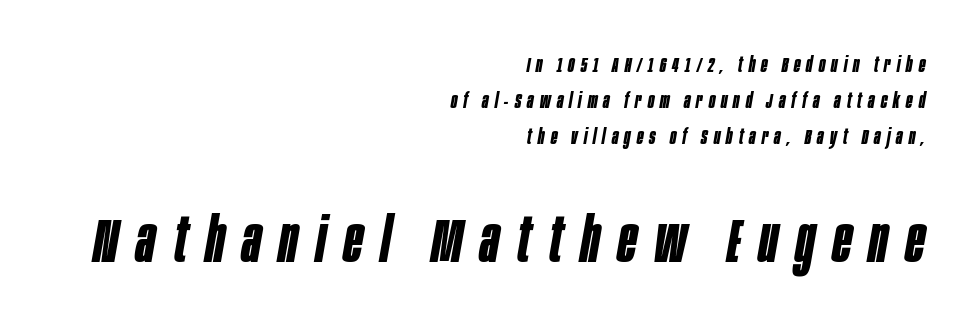
Q: Is the text bold? A: Yes.
Q: Is the text italic (slanted)? A: Yes, it leans right by about 10 degrees.
Q: Is the text underlined? A: No.
Q: How is the paragraph aligned? A: Right-aligned.
Q: Is the spacing between letters normal or unusually wide? A: Unusually wide.
Q: Which block of text is set in a larger size, the first (top) or the second (bottom)? A: The second (bottom) one.
Q: Width (condensed, normal, or wide)? A: Condensed.
Q: Stroke contrast? A: Low.
Q: x-height? A: Large.
Q: Monospaced? A: No.
